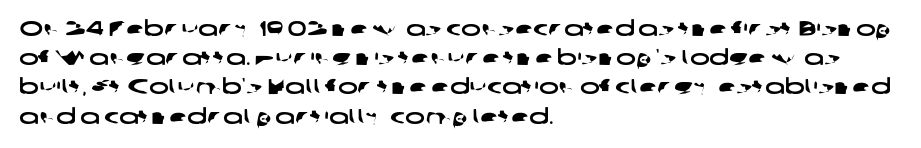
The gaps between neighbouring characters are ordinary and unremarkable. Compared with a centered layout, this one pins lines to the left instead. Decoration check: the copy has no underline. Baseline-to-baseline distance is the conventional proportion of letter height.
